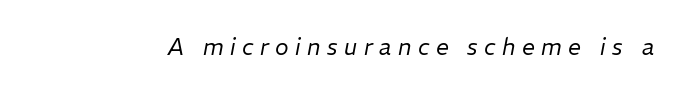
{"italic": "yes", "lean": "right", "slant_degrees": 11, "bold": "no", "underline": "no", "letter_spacing": "wide", "letter_spacing_em": 0.28, "glyph_px": 23}
